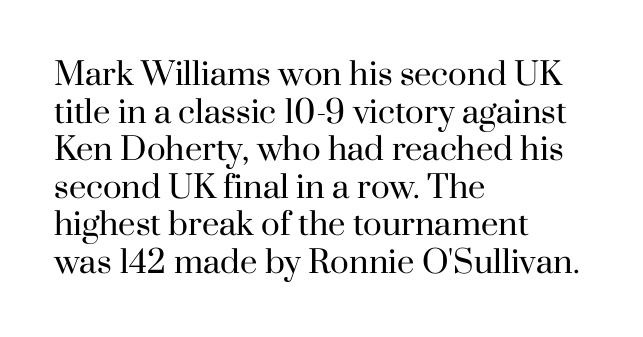
{"serif": "yes", "italic": "no", "bold": "no", "weight": "regular", "width": "normal", "stroke_contrast": "high", "x_height": "small", "monospaced": "no", "underline": "no", "align": "left", "line_spacing_ratio": 1.21, "letter_spacing": "normal", "letter_spacing_em": 0.0, "glyph_px": 31}
